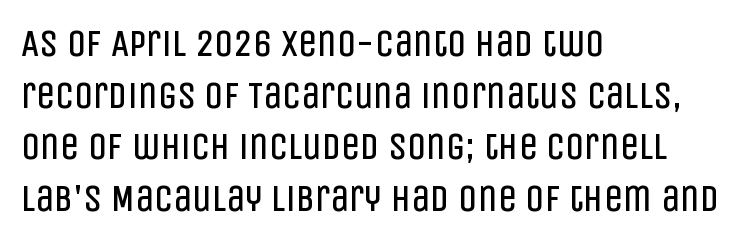
A quiet, ordinary-to-light weight characterises the typeface. The typesetter chose a ragged-right arrangement here. The face used here is proportionally spaced, like ordinary book or web type. Check the space under the baseline: it is left empty. The lettering stays uniformly vertical, giving the passage a roman look. Compared with typical paragraphs, the rows here are spaced about the same.
